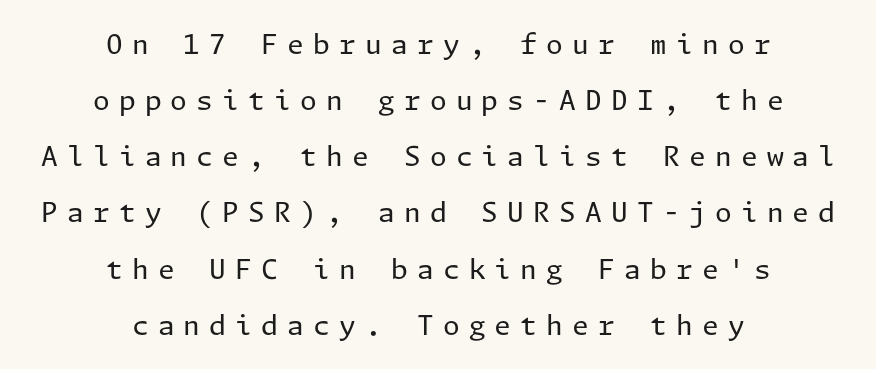
Designer's note — italics off, roman on. Each line is balanced around a shared central axis. Baseline-to-baseline distance is far greater than the letter height. Words float on clear page, feet unadorned. Is the stroke heavy? The answer is a plain regular-or-lighter. Substantial extra tracking has been applied to these lines.
